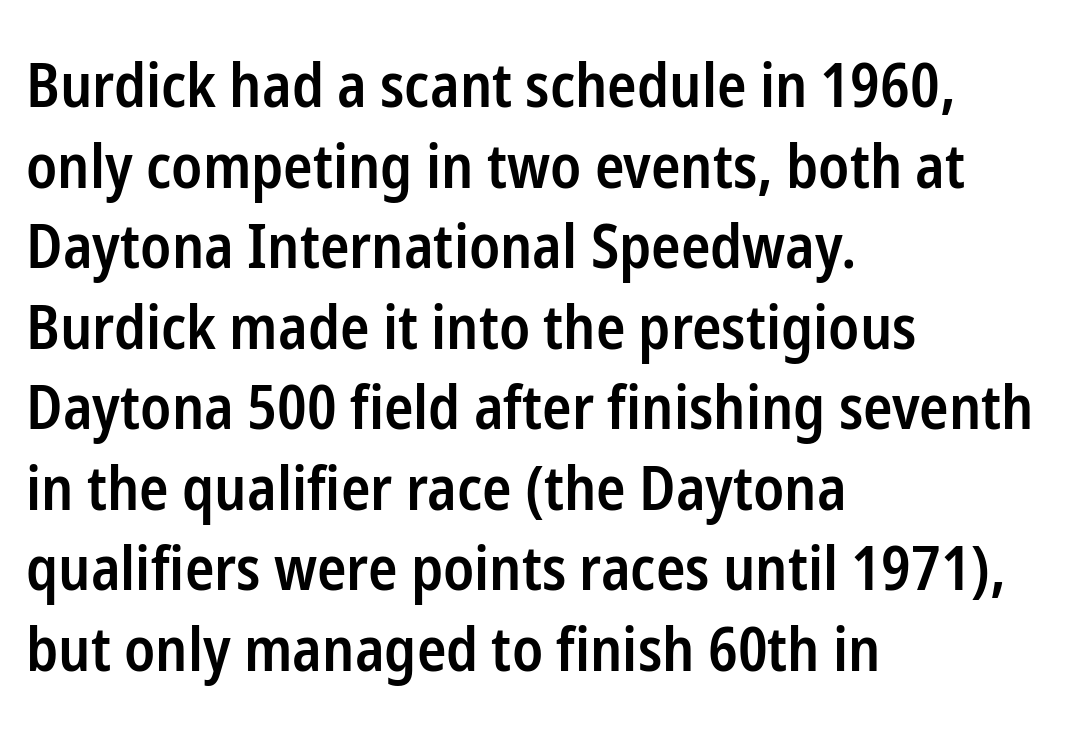
The image shows 61 px semibold, condensed sans-serif type, upright; set left-aligned, normal line spacing (1.32x), normal letter spacing, not underlined; low stroke contrast and a medium x-height.
